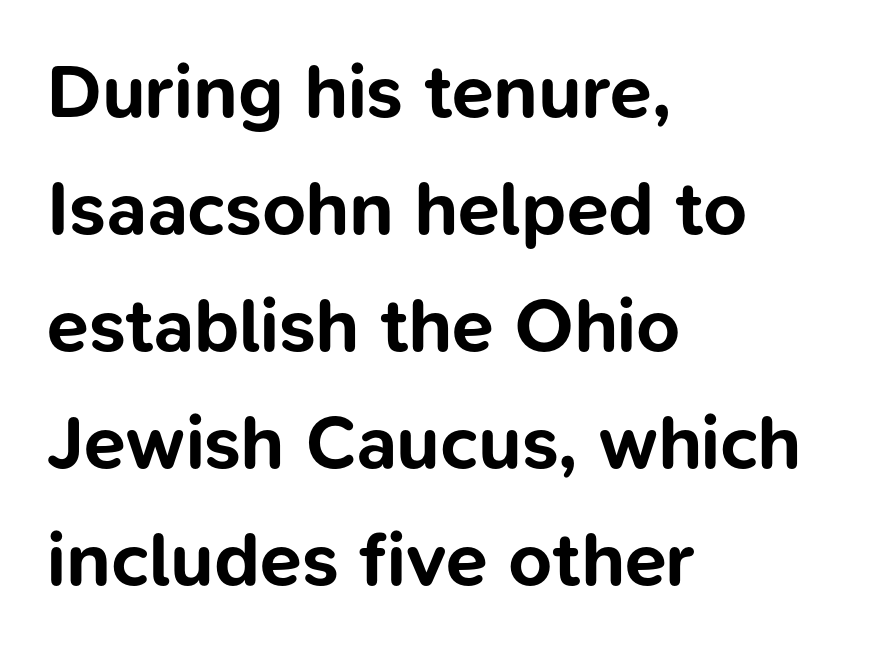
Leading matches the norm, producing a regular column. The horizontal fit of the characters is conventional and even. Every stem runs plumb, perpendicular to the baseline. Weight check: bold — yes, fully. Descenders hang freely into open space.
